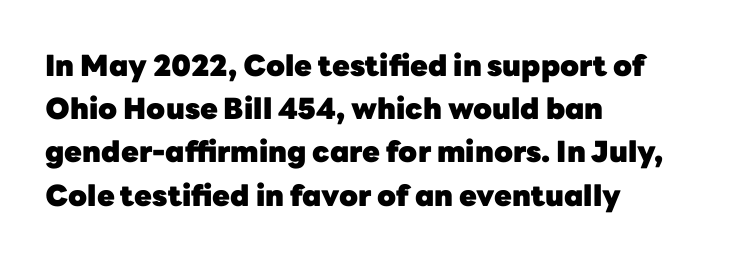
{"serif": "no", "italic": "no", "bold": "yes", "weight": "heavy", "width": "normal", "stroke_contrast": "low", "x_height": "medium", "monospaced": "no", "underline": "no", "align": "left", "line_spacing": "normal", "line_spacing_ratio": 1.49, "letter_spacing": "normal", "letter_spacing_em": 0.0, "glyph_px": 29}
